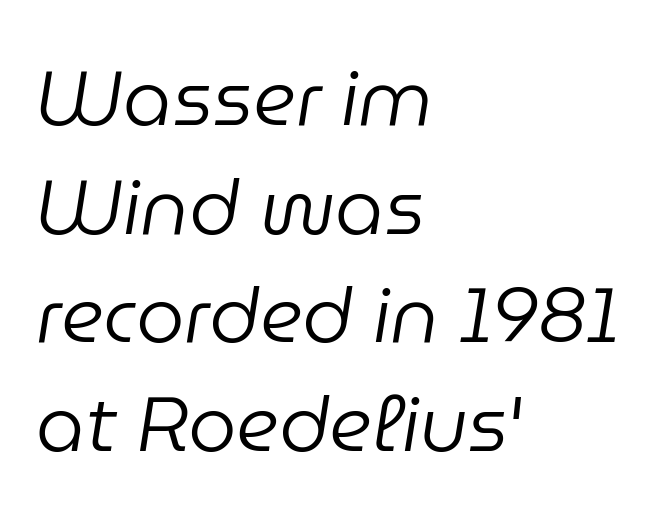
The lines are quadded left. Is there much room between lines? A standard amount, neither cramped nor airy. The letters sit at their default tracking, neither squeezed nor spread. Decoration check: the copy has no underline. Varying glyph widths throughout — classic text-font behaviour.
